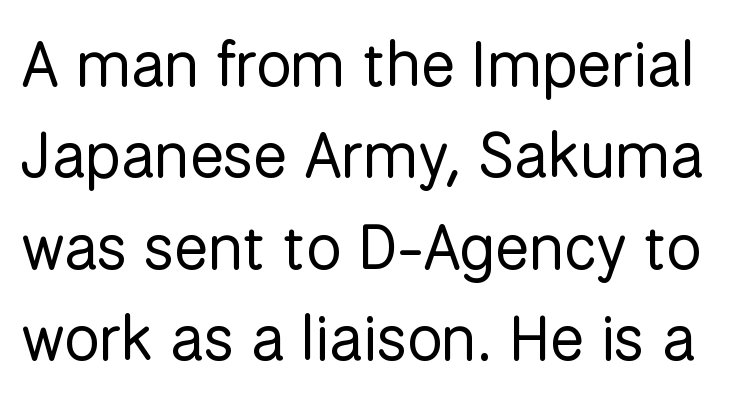
No chunkiness to these letters — they're not bold. Observe the ordinary spacing: letters are neighbours, not strangers. Any mark beneath the type? The region is blank. The face used here is proportionally spaced, like ordinary book or web type. Regular leading. The font family rendered here belongs to the sans-serif group.
